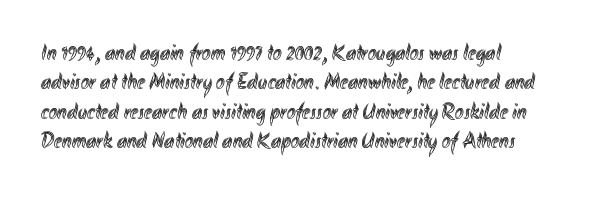
Q: Is the text italic (slanted)? A: Yes.
Q: Is the text underlined? A: No.
Q: How is the paragraph aligned? A: Left-aligned.
Q: Is the spacing between letters normal or unusually wide? A: Normal.
Q: Is the spacing between lines tight, normal or loose? A: Normal.
